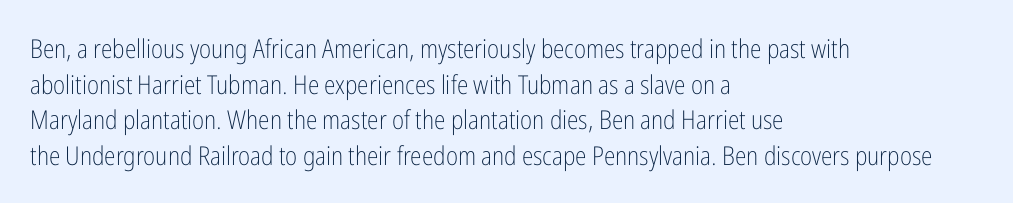
Q: Is the text bold? A: No.
Q: Is the text italic (slanted)? A: No, it is upright.
Q: Is the text underlined? A: No.
Q: How is the paragraph aligned? A: Left-aligned.
Q: Is the spacing between letters normal or unusually wide? A: Normal.
Q: Is the spacing between lines tight, normal or loose? A: Normal.
